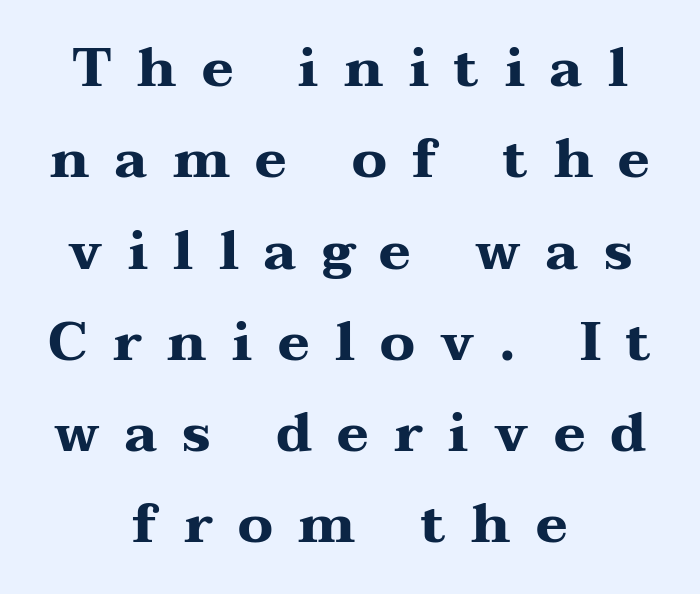
The image shows 54 px heavy, wide serif type, upright; set centered, normal line spacing (1.69x), unusually wide letter spacing (+0.47 em), not underlined; medium stroke contrast and a medium x-height.
